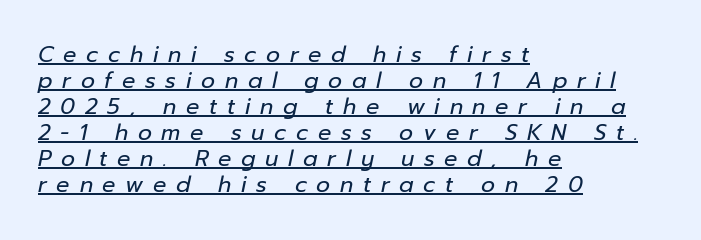
{"italic": "yes", "lean": "right", "slant_degrees": 12, "bold": "no", "underline": "yes", "align": "left", "line_spacing_ratio": 1.18, "letter_spacing": "wide", "letter_spacing_em": 0.44, "glyph_px": 22}
